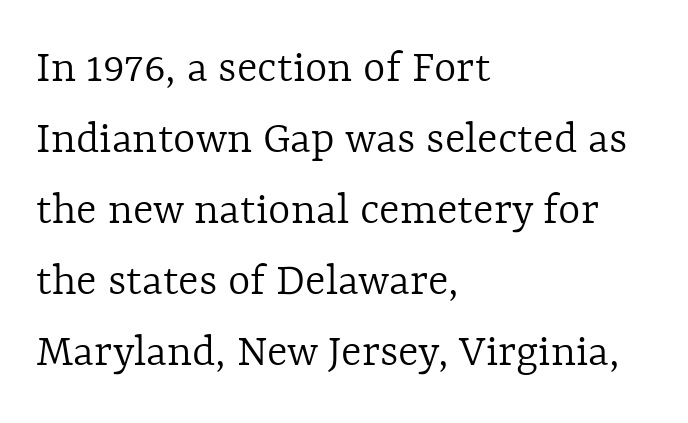
If you drew a line through each stem, it would be perfectly vertical. The horizontal fit of the characters is conventional and even. The weight would be labelled regular, book, light, or lighter still. This sample is left-justified, so line endings fall wherever the words run out. Interline gaps are of average width in this sample. This sample has the flowing, uneven cadence of proportional lettering.
